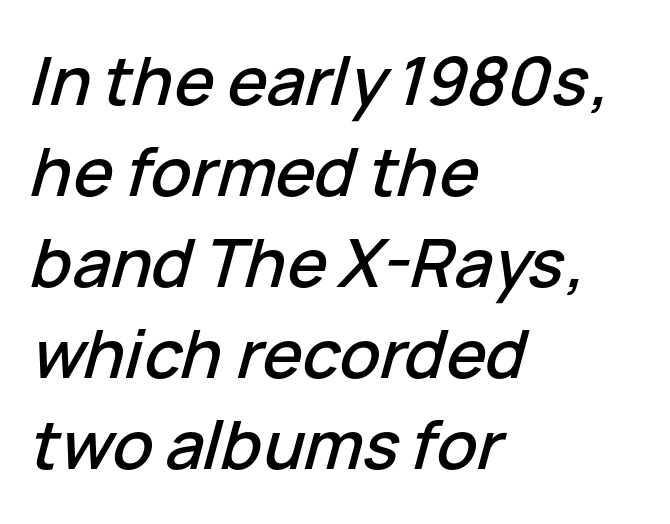
The image shows 67 px text type, italic (leaning right); set left-aligned, normal line spacing (1.36x), normal letter spacing, not underlined; low stroke contrast and a medium x-height.
